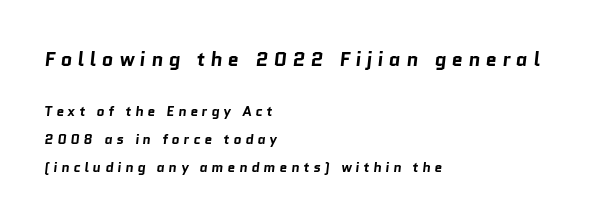
A dark, heavy texture on the line: the type is bold. Vertically, the passage feels expansive, rows floating well apart. The compositor pushed each line to the left boundary. Bigger letters appear in the top chunk; the bottom chunk is reduced.
